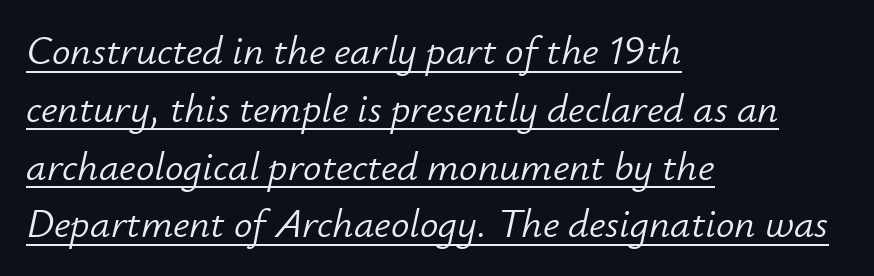
Q: Is the text bold? A: No.
Q: Is the text italic (slanted)? A: Yes, it leans right by about 12 degrees.
Q: Is the text underlined? A: Yes.
Q: How is the paragraph aligned? A: Left-aligned.
Q: Is the spacing between letters normal or unusually wide? A: Normal.
Q: Is the spacing between lines tight, normal or loose? A: Normal.
Q: Width (condensed, normal, or wide)? A: Normal.
Q: Stroke contrast? A: Low.
Q: x-height? A: Small.
Q: Monospaced? A: No.
